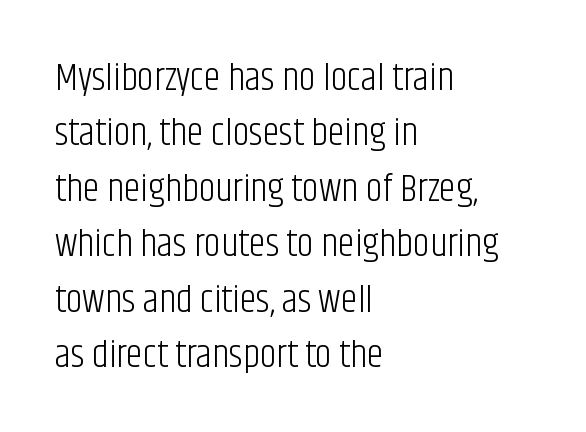
Type style note: lacks serifs. Letters rest on an invisible, unmarked baseline. This block has exactly the height ordinary leading produces. It's the straight-up-and-down kind of type. The rendering uses natural spacing where letterforms have individual widths. Teacher's note: observe the even left margin — that is flush-left alignment.
